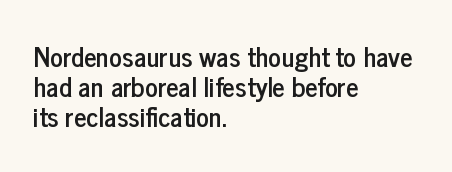
The lettering stays uniformly vertical, giving the passage a roman look. Words appear dense and cohesive because spacing is normal. Nobody drew a line under any word here. Reading down the column, the eye jumps only a short way to each next line. The paragraph has a hard left edge and a soft right edge.
